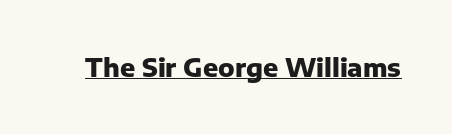
{"italic": "no", "bold": "yes", "underline": "yes", "letter_spacing": "normal", "letter_spacing_em": 0.0, "glyph_px": 25}
